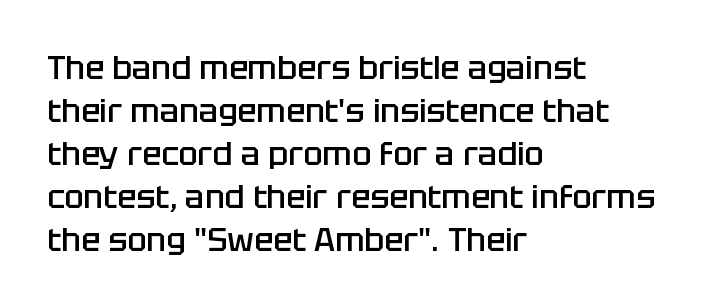
A semibold gives these letters moderate extra thickness, short of bold. Style check: upright. Students, observe: this is what conventionally led text looks like. The rendering uses natural spacing where letterforms have individual widths. Descenders hang freely into open space. Grotesque or geometric, the face here clearly has no serifs.
